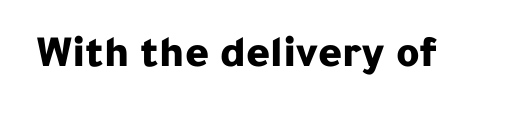
Q: Is the text bold? A: Yes.
Q: Is the text italic (slanted)? A: No, it is upright.
Q: Is the typeface a serif or a sans-serif typeface? A: Sans-serif.
Q: Is the text underlined? A: No.
Q: Is the spacing between letters normal or unusually wide? A: Normal.
Q: Width (condensed, normal, or wide)? A: Normal.
Q: Stroke contrast? A: Low.
Q: x-height? A: Medium.
Q: Monospaced? A: No.
